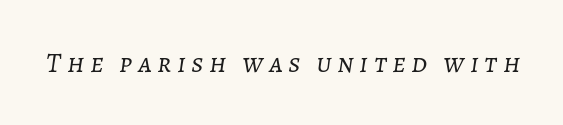
Between one letter and the next there's a generous, obvious gap. Rule under the text: the space is simply empty. The passage shown is typed in a proportional face where columns would drift. The strokes carry an ordinary text weight at most. The whole block is typeset with a tilt.
